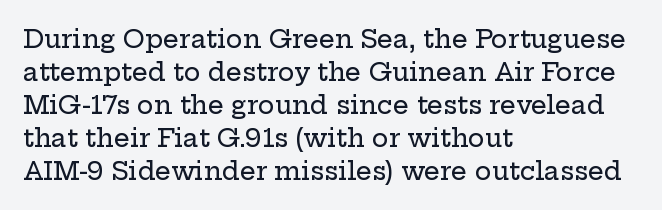
Every row of glyphs begins at an identical x-position on the left. Words appear dense and cohesive because spacing is normal. Unlike italic type, these characters show no tilt at all. Vertical spacing — default. Check under the words: just untouched page.
